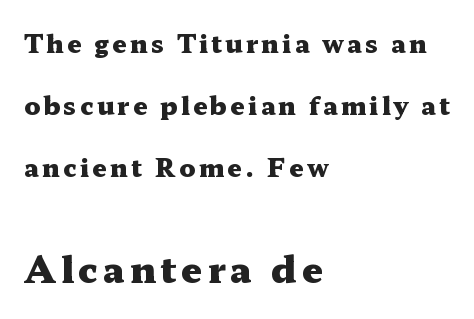
The image shows 37 px heavy, wide serif type, upright; set left-aligned, loose line spacing (2.49x), not underlined; the second (bottom) block is 1.48x larger; medium stroke contrast and a medium x-height.
